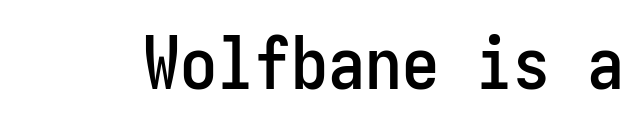
The image shows 74 px condensed sans-serif type, upright, monospaced; set normal letter spacing, not underlined; low stroke contrast and a medium x-height.
